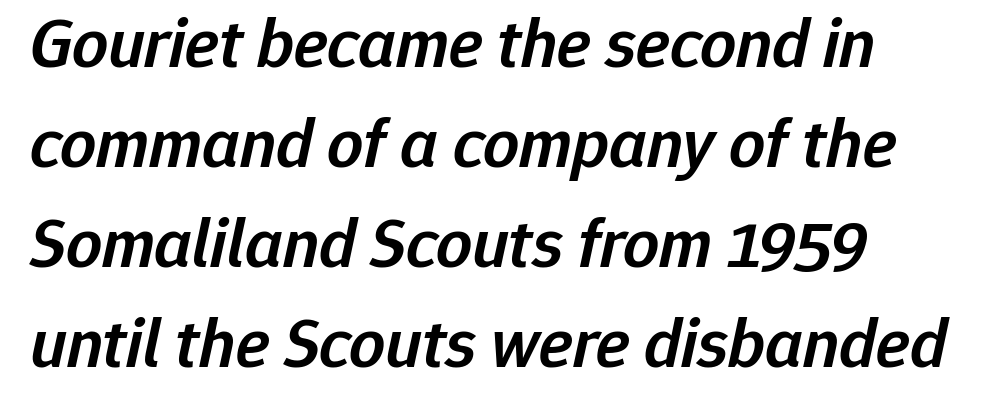
{"italic": "yes", "lean": "right", "slant_degrees": 12, "bold": "semi", "weight": "semibold", "width": "normal", "stroke_contrast": "low", "x_height": "medium", "monospaced": "no", "underline": "no", "line_spacing": "normal", "line_spacing_ratio": 1.41, "letter_spacing": "normal", "letter_spacing_em": 0.0, "glyph_px": 71}
